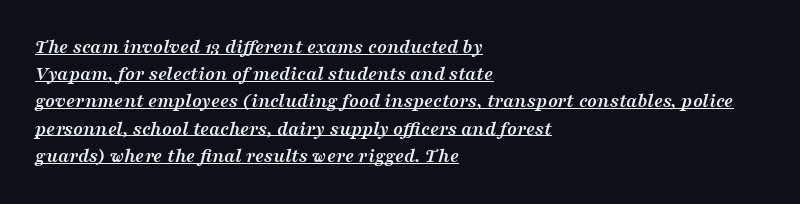
Nothing unusual about the tracking: characters are spaced as the font intends. Beneath each row of characters lies a ruled line. Vertically, the passage feels balanced, rows spaced as you'd expect. In terms of posture, this sample is oblique. Left-aligned paragraph, ragged on the right. Every letter is thick-stroked: bold, no question.
